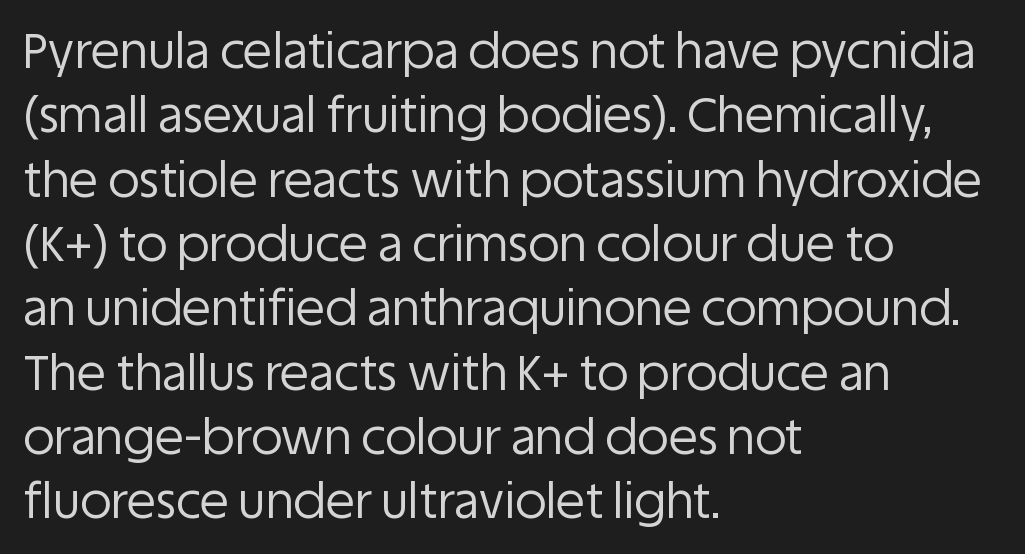
Q: Is the text bold? A: No.
Q: Is the text italic (slanted)? A: No, it is upright.
Q: Is the typeface a serif or a sans-serif typeface? A: Sans-serif.
Q: Is the text underlined? A: No.
Q: How is the paragraph aligned? A: Left-aligned.
Q: Is the spacing between letters normal or unusually wide? A: Normal.
Q: Is the spacing between lines tight, normal or loose? A: Normal.
Q: Width (condensed, normal, or wide)? A: Normal.
Q: Stroke contrast? A: Low.
Q: x-height? A: Large.
Q: Monospaced? A: No.
